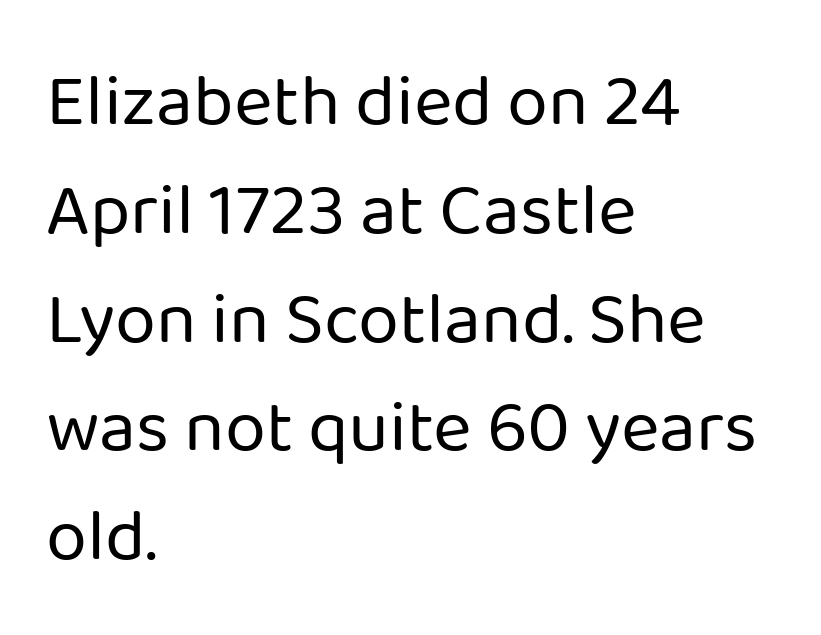
{"serif": "no", "italic": "no", "bold": "no", "weight": "regular", "width": "normal", "stroke_contrast": "low", "x_height": "medium", "monospaced": "no", "underline": "no", "align": "left", "line_spacing": "normal", "line_spacing_ratio": 1.47, "letter_spacing": "normal", "letter_spacing_em": 0.0, "glyph_px": 74}
